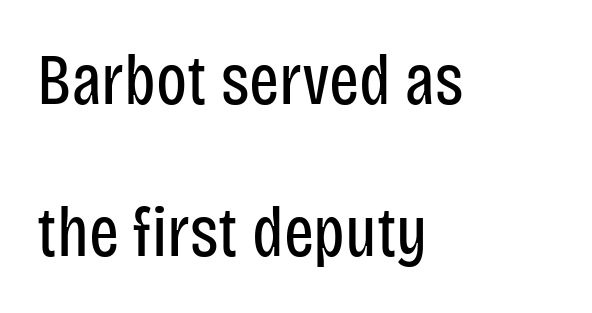
{"serif": "no", "italic": "no", "bold": "no", "weight": "regular", "width": "condensed", "stroke_contrast": "low", "x_height": "large", "monospaced": "no", "underline": "no", "align": "left", "line_spacing": "loose", "line_spacing_ratio": 2.14, "letter_spacing": "normal", "letter_spacing_em": 0.0, "glyph_px": 71}
